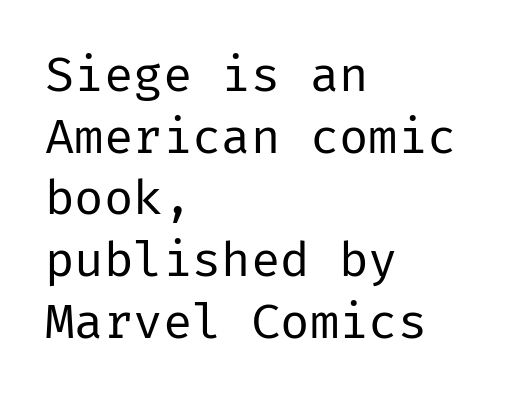
Q: Is the text bold? A: No.
Q: Is the text italic (slanted)? A: No, it is upright.
Q: Is the typeface a serif or a sans-serif typeface? A: Sans-serif.
Q: Is the text underlined? A: No.
Q: How is the paragraph aligned? A: Left-aligned.
Q: Is the spacing between letters normal or unusually wide? A: Normal.
Q: Is the spacing between lines tight, normal or loose? A: Normal.
Q: Width (condensed, normal, or wide)? A: Normal.
Q: Stroke contrast? A: Low.
Q: x-height? A: Medium.
